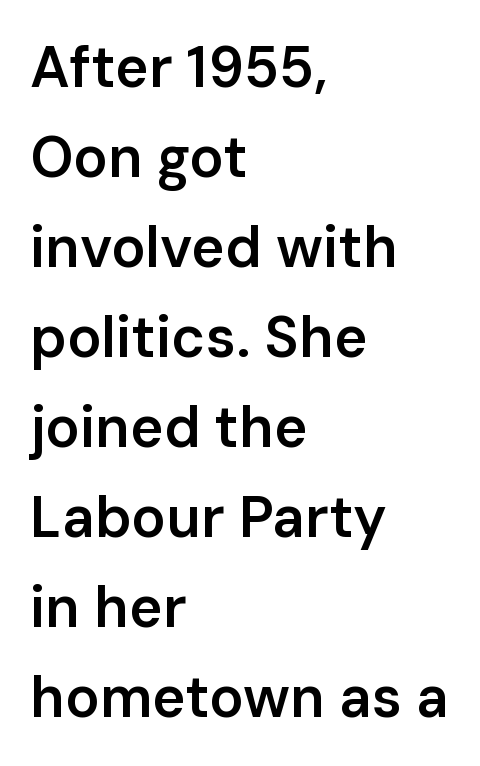
{"serif": "no", "italic": "no", "bold": "semi", "weight": "semibold", "width": "normal", "stroke_contrast": "low", "x_height": "medium", "monospaced": "no", "underline": "no", "align": "left", "line_spacing": "normal", "line_spacing_ratio": 1.58, "letter_spacing": "normal", "letter_spacing_em": 0.0, "glyph_px": 57}
